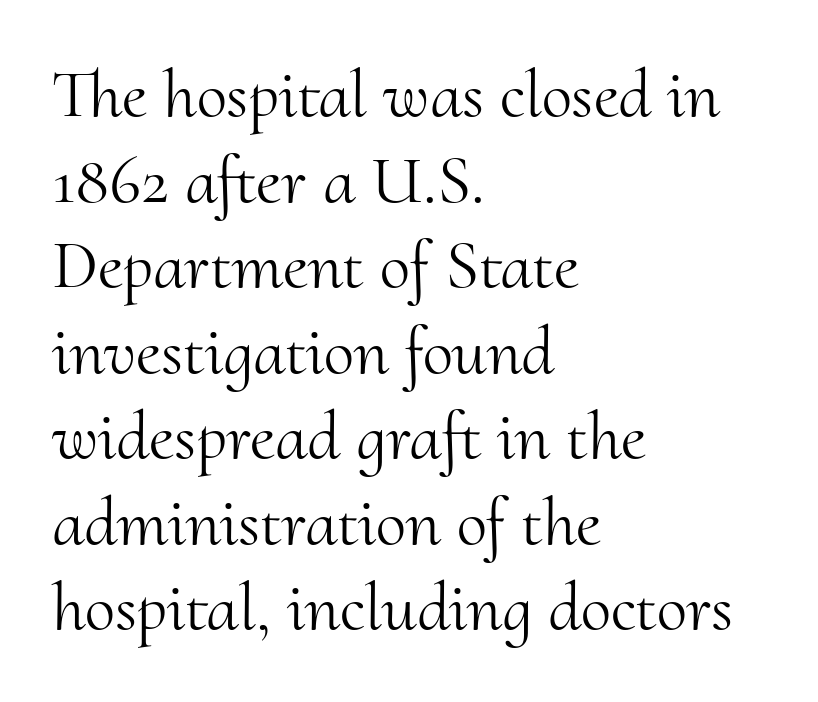
Q: Is the text bold? A: No.
Q: Is the text italic (slanted)? A: No, it is upright.
Q: Is the typeface a serif or a sans-serif typeface? A: Serif.
Q: Is the text underlined? A: No.
Q: How is the paragraph aligned? A: Left-aligned.
Q: Is the spacing between letters normal or unusually wide? A: Normal.
Q: Width (condensed, normal, or wide)? A: Normal.
Q: Stroke contrast? A: Medium.
Q: x-height? A: Small.
Q: Monospaced? A: No.
